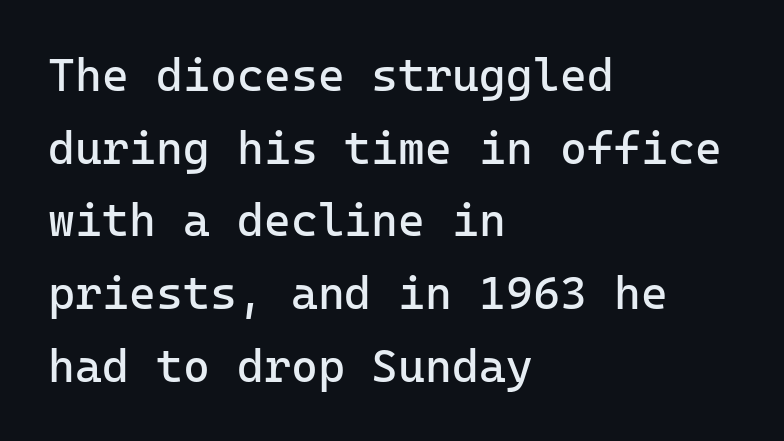
Q: Is the text bold? A: No.
Q: Is the text italic (slanted)? A: No, it is upright.
Q: Is the typeface a serif or a sans-serif typeface? A: Sans-serif.
Q: Is the text underlined? A: No.
Q: How is the paragraph aligned? A: Left-aligned.
Q: Is the spacing between letters normal or unusually wide? A: Normal.
Q: Is the spacing between lines tight, normal or loose? A: Normal.
Q: Width (condensed, normal, or wide)? A: Normal.
Q: Stroke contrast? A: Low.
Q: x-height? A: Medium.
